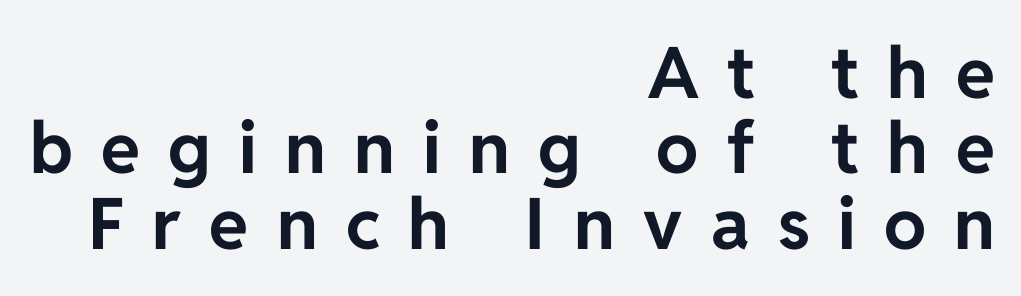
Q: Is the text bold? A: Yes.
Q: Is the text italic (slanted)? A: No, it is upright.
Q: Is the typeface a serif or a sans-serif typeface? A: Sans-serif.
Q: Is the text underlined? A: No.
Q: How is the paragraph aligned? A: Right-aligned.
Q: Is the spacing between letters normal or unusually wide? A: Unusually wide.
Q: Is the spacing between lines tight, normal or loose? A: Tight.
Q: Width (condensed, normal, or wide)? A: Normal.
Q: Stroke contrast? A: Low.
Q: x-height? A: Medium.
Q: Monospaced? A: No.
